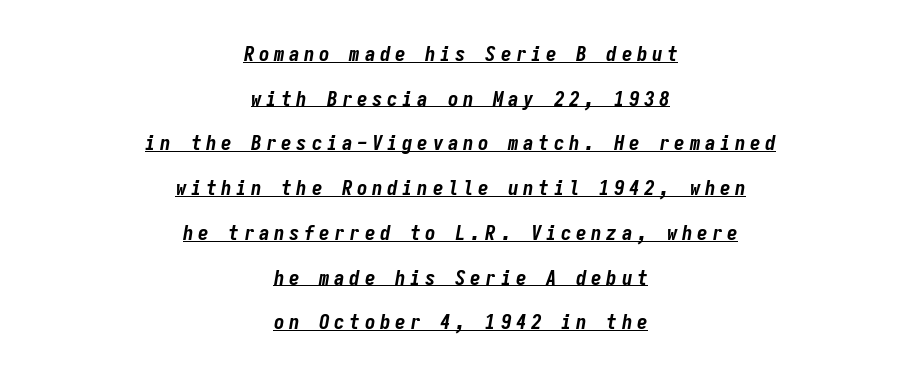
Q: Is the text bold? A: Yes.
Q: Is the text italic (slanted)? A: Yes, it leans right by about 9 degrees.
Q: Is the text underlined? A: Yes.
Q: How is the paragraph aligned? A: Centered.
Q: Is the spacing between letters normal or unusually wide? A: Unusually wide.
Q: Is the spacing between lines tight, normal or loose? A: Loose.
